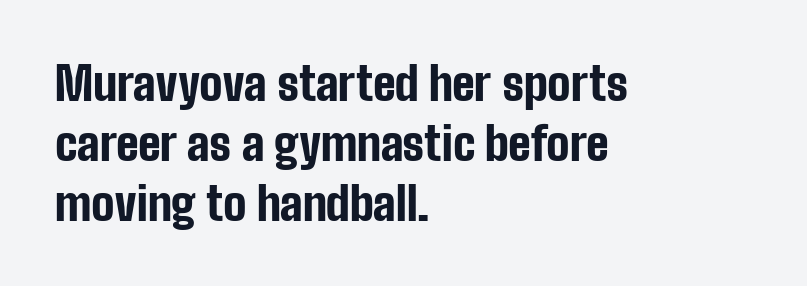
Q: Is the text bold? A: Yes.
Q: Is the text italic (slanted)? A: No, it is upright.
Q: Is the typeface a serif or a sans-serif typeface? A: Sans-serif.
Q: Is the text underlined? A: No.
Q: How is the paragraph aligned? A: Left-aligned.
Q: Is the spacing between letters normal or unusually wide? A: Normal.
Q: Is the spacing between lines tight, normal or loose? A: Normal.
Q: Width (condensed, normal, or wide)? A: Condensed.
Q: Stroke contrast? A: Low.
Q: x-height? A: Medium.
Q: Monospaced? A: No.
